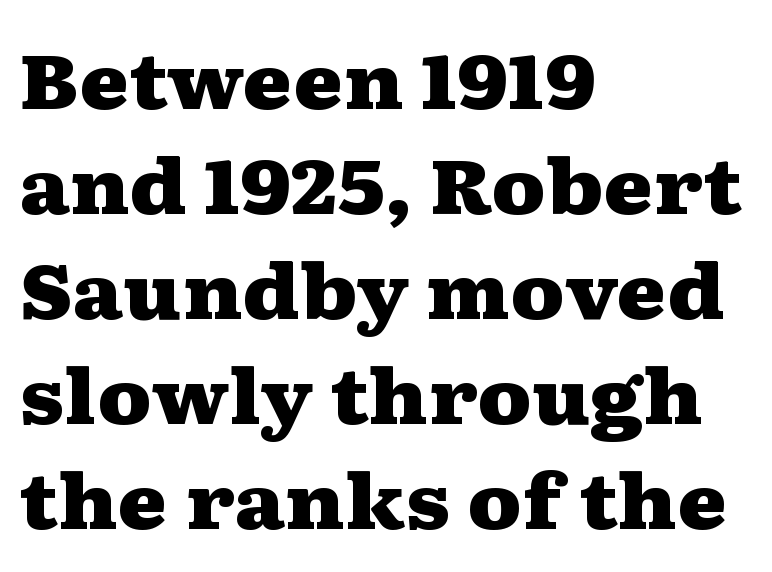
The image shows 76 px heavy, wide serif type, upright; set left-aligned, normal line spacing (1.38x), normal letter spacing, not underlined; medium stroke contrast and a medium x-height.
